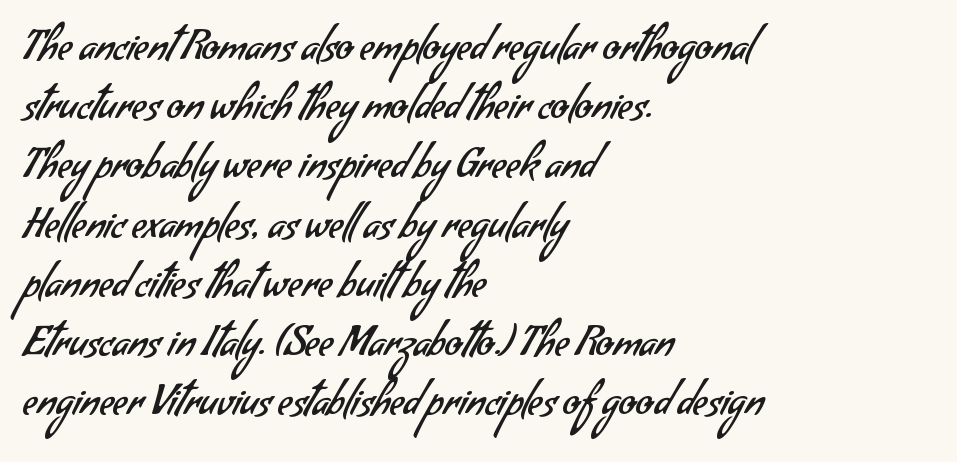
Q: Is the text bold? A: No.
Q: Is the typeface a serif or a sans-serif typeface? A: Sans-serif.
Q: Is the text underlined? A: No.
Q: How is the paragraph aligned? A: Left-aligned.
Q: Is the spacing between letters normal or unusually wide? A: Normal.
Q: Is the spacing between lines tight, normal or loose? A: Normal.
Q: Width (condensed, normal, or wide)? A: Normal.
Q: Stroke contrast? A: Low.
Q: x-height? A: Small.
Q: Monospaced? A: No.
